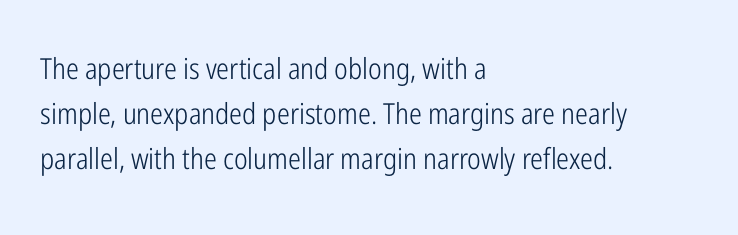
Q: Is the text bold? A: No.
Q: Is the text italic (slanted)? A: No, it is upright.
Q: Is the typeface a serif or a sans-serif typeface? A: Sans-serif.
Q: Is the text underlined? A: No.
Q: How is the paragraph aligned? A: Left-aligned.
Q: Is the spacing between letters normal or unusually wide? A: Normal.
Q: Is the spacing between lines tight, normal or loose? A: Normal.
Q: Width (condensed, normal, or wide)? A: Condensed.
Q: Stroke contrast? A: Low.
Q: x-height? A: Medium.
Q: Monospaced? A: No.
